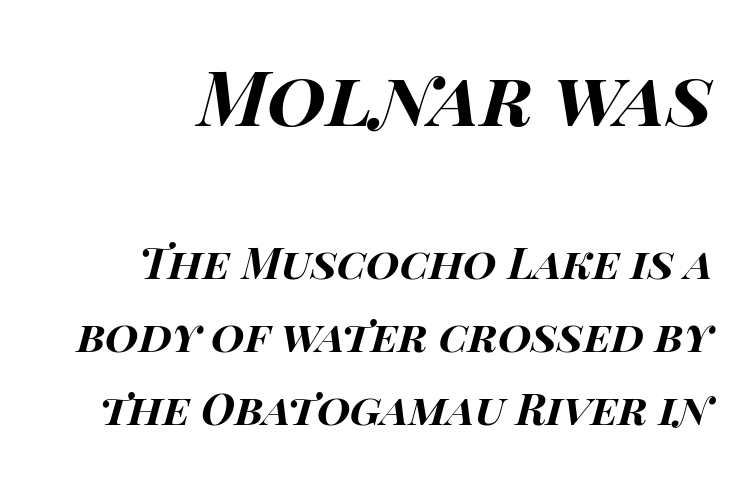
Honestly, the letter spacing is just normal — you wouldn't notice it. Underlining? Definitely not there. Caption: bold face, heavy strokes. Of the two passages, the one on top uses the larger point size. You can tell it's italic because the verticals aren't actually vertical. Rows of type keep a routine distance in the vertical direction.
